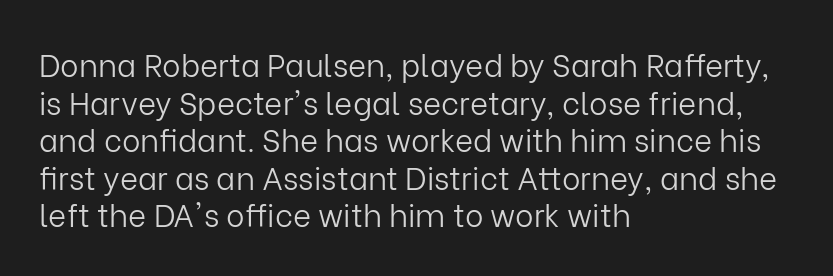
Character widths vary here, with narrow letters taking less room than wide ones. Grotesque or geometric, the face here clearly has no serifs. The strokes carry an ordinary text weight at most. Layout note: lines flush left. The glyphs are unaccompanied by any horizontal stroke below them.
